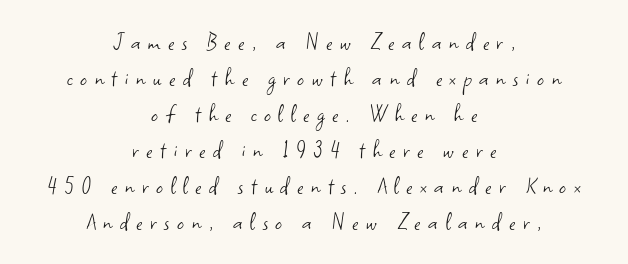
No letter is thick-stroked: the sample isn't bold. Here the glyphs are tracked loosely, breaking word shapes into spaced letters. Quick note: interline space is typical. A centered setting, common on invitations and titles, is used for this passage. The baseline area is clear.
